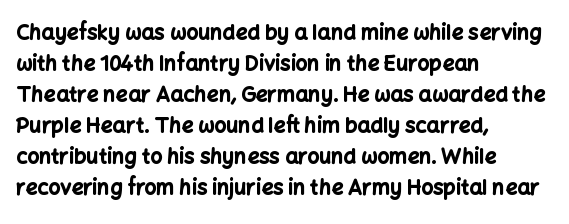
The image shows 21 px bold type, upright; set left-aligned, normal line spacing (1.48x), normal letter spacing, not underlined.
